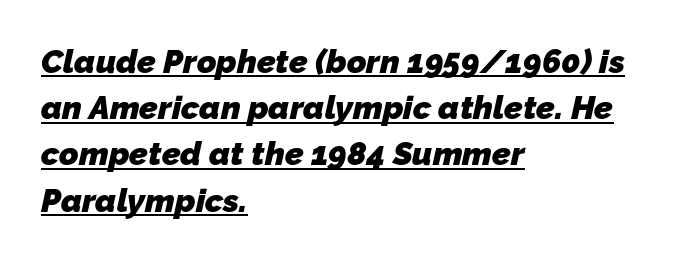
{"serif": "no", "bold": "yes", "weight": "heavy", "width": "normal", "stroke_contrast": "low", "x_height": "medium", "monospaced": "no", "underline": "yes", "align": "left", "line_spacing": "normal", "line_spacing_ratio": 1.4, "letter_spacing": "normal", "letter_spacing_em": 0.0, "glyph_px": 33}
